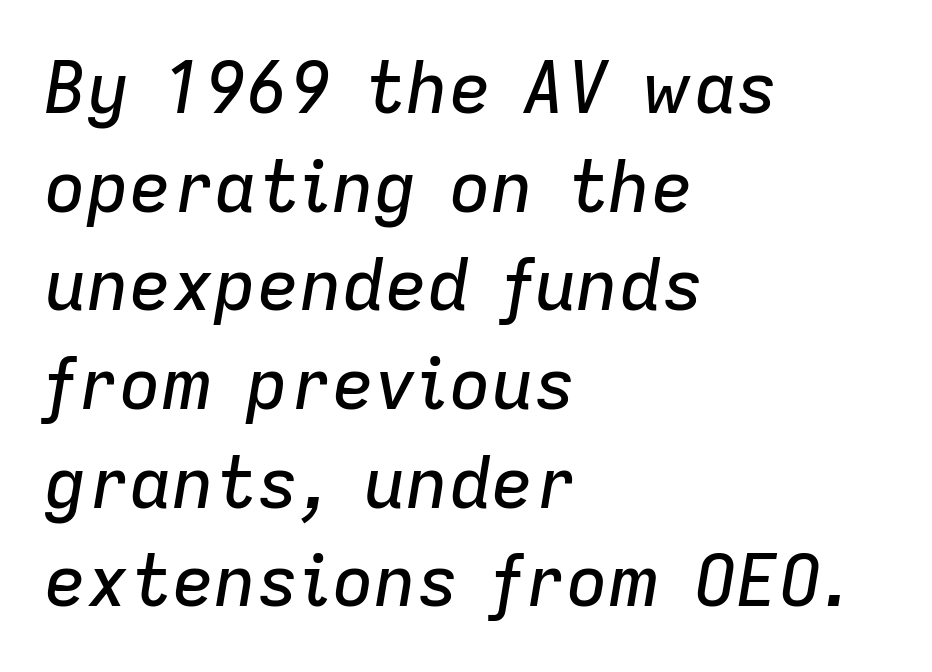
The image shows 71 px text type, italic (leaning right); set left-aligned, normal line spacing (1.39x), normal letter spacing, not underlined; low stroke contrast and a medium x-height.
